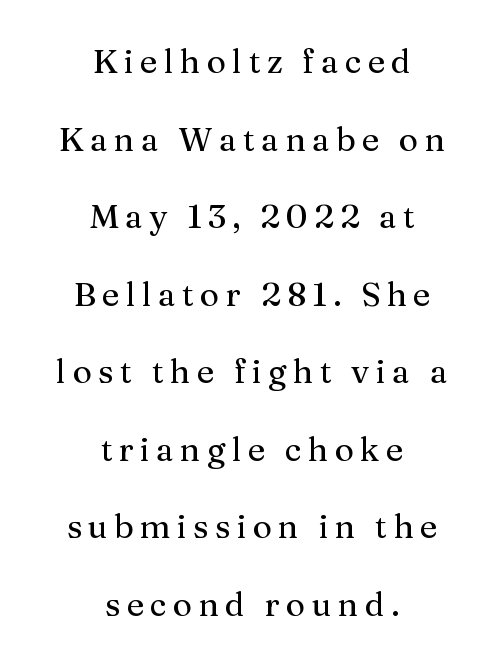
{"serif": "yes", "italic": "no", "width": "normal", "stroke_contrast": "medium", "x_height": "medium", "monospaced": "no", "underline": "no", "align": "center", "line_spacing": "loose", "line_spacing_ratio": 2.35, "glyph_px": 33}
